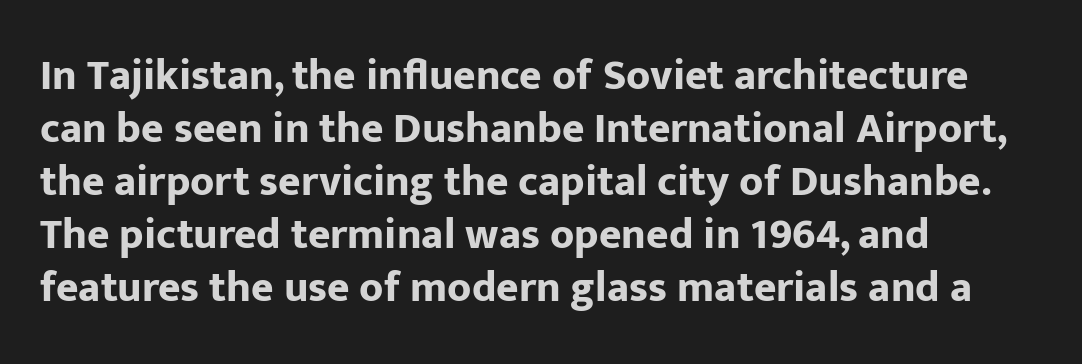
Q: Is the text bold? A: Yes.
Q: Is the text italic (slanted)? A: No, it is upright.
Q: Is the typeface a serif or a sans-serif typeface? A: Sans-serif.
Q: Is the text underlined? A: No.
Q: How is the paragraph aligned? A: Left-aligned.
Q: Is the spacing between letters normal or unusually wide? A: Normal.
Q: Width (condensed, normal, or wide)? A: Normal.
Q: Stroke contrast? A: Low.
Q: x-height? A: Medium.
Q: Monospaced? A: No.
